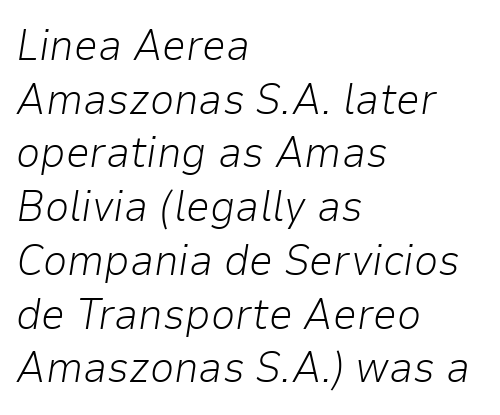
{"italic": "yes", "lean": "right", "slant_degrees": 9, "bold": "no", "weight": "light", "width": "normal", "stroke_contrast": "low", "x_height": "medium", "monospaced": "no", "underline": "no", "align": "left", "line_spacing": "normal", "line_spacing_ratio": 1.25, "letter_spacing": "normal", "letter_spacing_em": 0.0, "glyph_px": 43}
